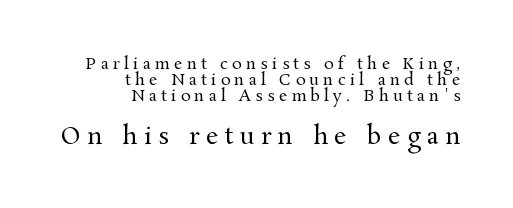
The image shows 24 px text type, upright; set right-aligned, tight line spacing (0.99x), unusually wide letter spacing (+0.27 em), not underlined; the second (bottom) block is 1.5x larger.
